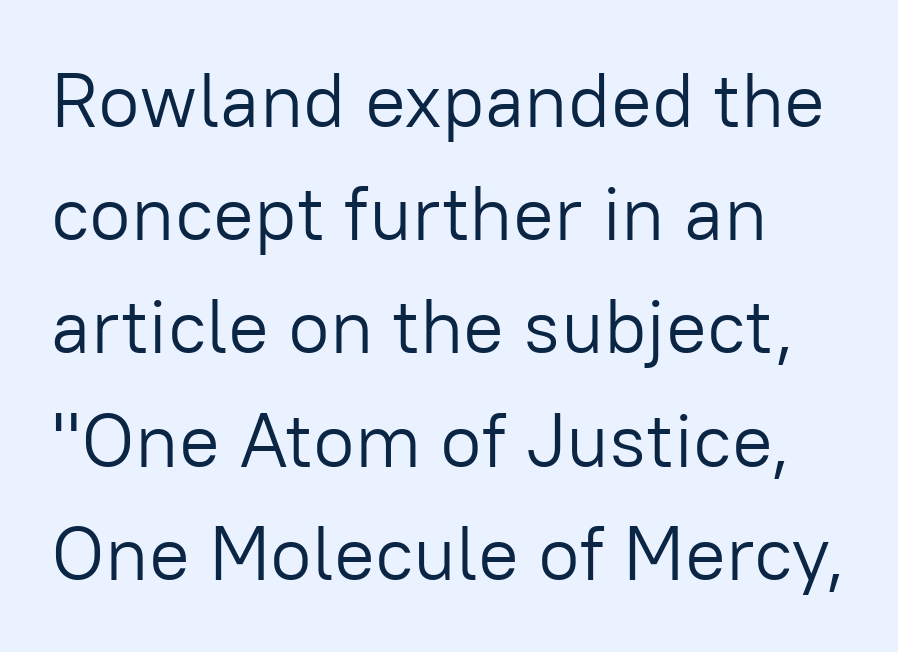
{"serif": "no", "italic": "no", "bold": "no", "weight": "light", "width": "normal", "stroke_contrast": "low", "x_height": "medium", "monospaced": "no", "underline": "no", "line_spacing": "normal", "line_spacing_ratio": 1.49, "letter_spacing": "normal", "letter_spacing_em": 0.0, "glyph_px": 76}
